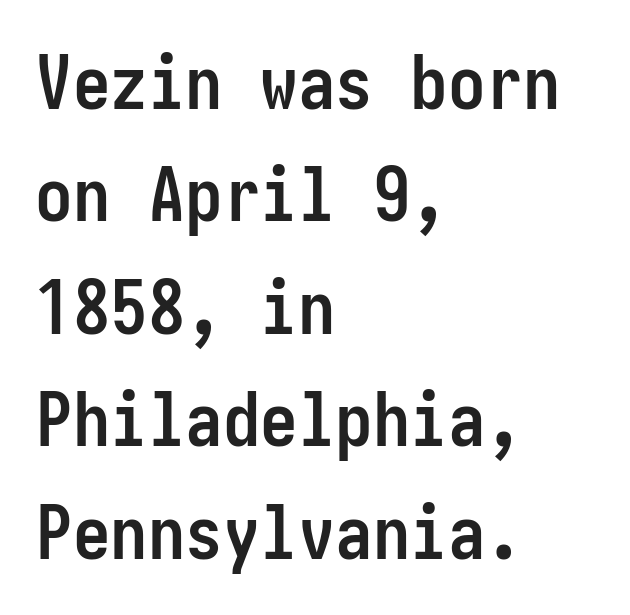
Serifs: no, the terminals of the letterforms are clean. A typesetter would call this leading conventional body-copy spacing. The setting favours the left margin, as ordinary paragraphs usually do. Just letters on the line, the space beneath them empty. These lines carry a lot of weight — the face is fully bold.
